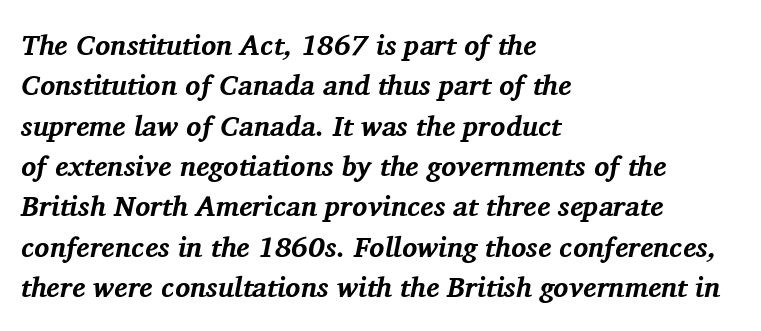
Q: Is the text bold? A: Yes.
Q: Is the text italic (slanted)? A: Yes, it leans right by about 11 degrees.
Q: Is the typeface a serif or a sans-serif typeface? A: Serif.
Q: Is the text underlined? A: No.
Q: How is the paragraph aligned? A: Left-aligned.
Q: Is the spacing between letters normal or unusually wide? A: Normal.
Q: Is the spacing between lines tight, normal or loose? A: Normal.
Q: Width (condensed, normal, or wide)? A: Normal.
Q: Stroke contrast? A: Medium.
Q: x-height? A: Medium.
Q: Monospaced? A: No.
